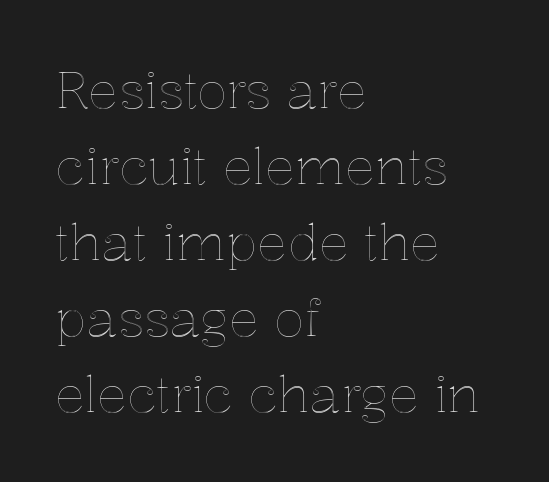
Vertically, the passage feels balanced, rows spaced as you'd expect. Posture: upright roman. Teacher's note: observe the even left margin — that is flush-left alignment. Character widths vary here, with narrow letters taking less room than wide ones. Any mark beneath the type? The region is blank.
